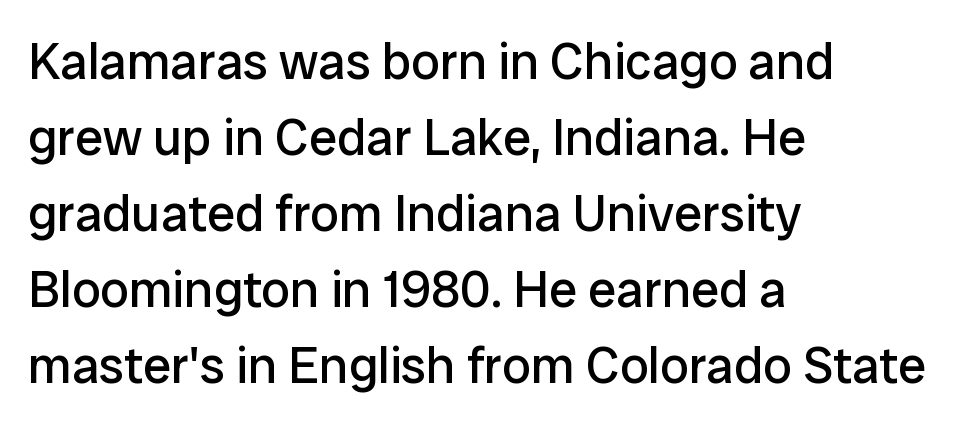
The rendering shows plain stroke endings on the letterforms — a sans-serif design. The letterforms sit shoulder to shoulder at normal distance. Spacing verdict: proportional, widths tailored to each character. No word sits above an underline. The axis of the letterforms is exactly vertical.
